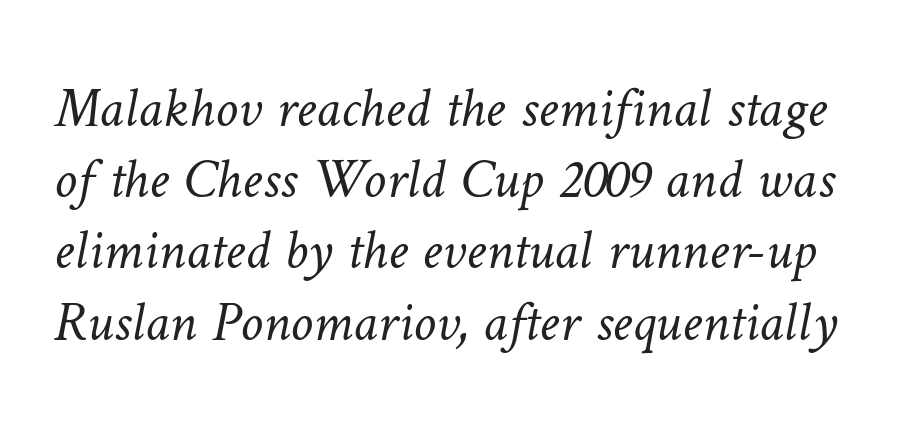
The image shows 57 px light type; set normal line spacing (1.25x), normal letter spacing, not underlined; low stroke contrast and a medium x-height.
